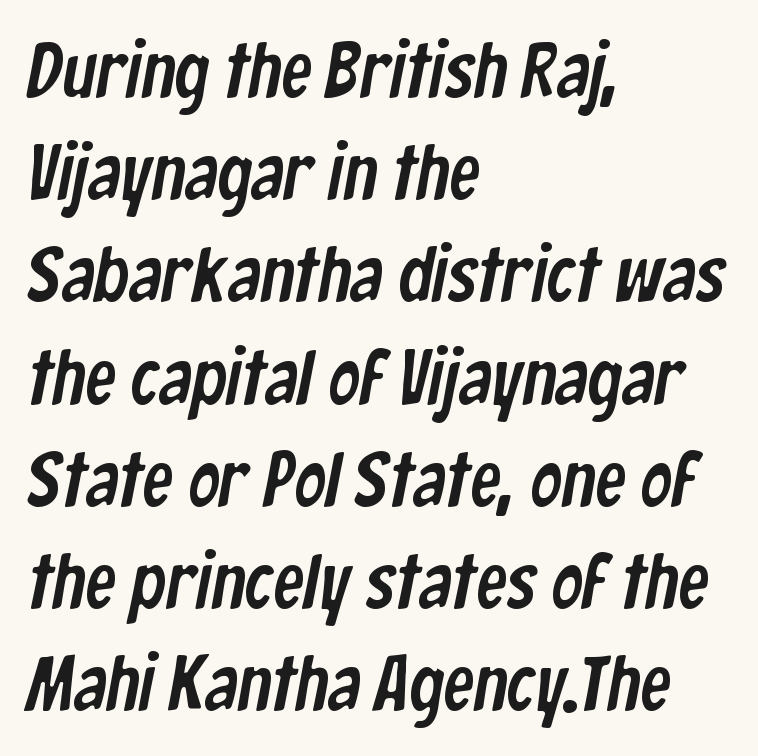
Q: Is the typeface a serif or a sans-serif typeface? A: Sans-serif.
Q: Is the text underlined? A: No.
Q: How is the paragraph aligned? A: Left-aligned.
Q: Is the spacing between letters normal or unusually wide? A: Normal.
Q: Is the spacing between lines tight, normal or loose? A: Normal.
Q: Width (condensed, normal, or wide)? A: Condensed.
Q: Stroke contrast? A: Low.
Q: x-height? A: Medium.
Q: Monospaced? A: No.
